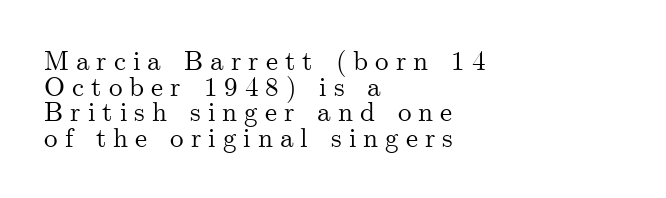
Q: Is the text italic (slanted)? A: No, it is upright.
Q: Is the text underlined? A: No.
Q: How is the paragraph aligned? A: Left-aligned.
Q: Is the spacing between letters normal or unusually wide? A: Unusually wide.
Q: Is the spacing between lines tight, normal or loose? A: Tight.
